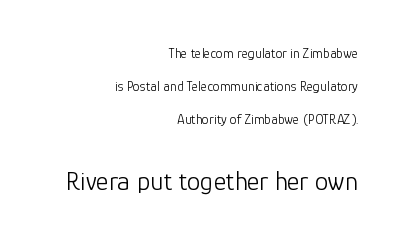
Each line ends at the same right margin while the left side varies. The following chunk of copy outweighs the initial chunk in type size. A light-to-regular cut is what we see here. Observe the ordinary spacing: letters are neighbours, not strangers. This block would shrink considerably if given ordinary leading; it's expanded now.
